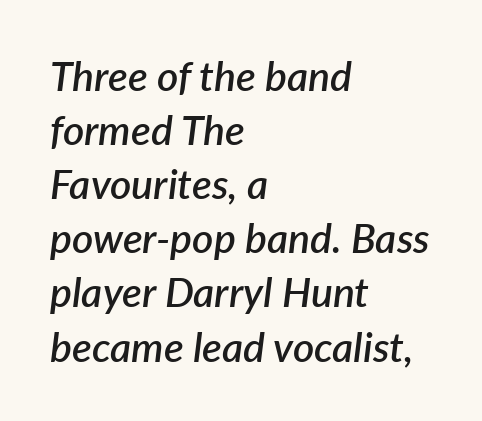
{"italic": "yes", "lean": "right", "slant_degrees": 7, "bold": "semi", "weight": "semibold", "width": "normal", "stroke_contrast": "low", "x_height": "medium", "monospaced": "no", "underline": "no", "align": "left", "line_spacing": "normal", "line_spacing_ratio": 1.32, "letter_spacing": "normal", "letter_spacing_em": 0.0, "glyph_px": 41}
